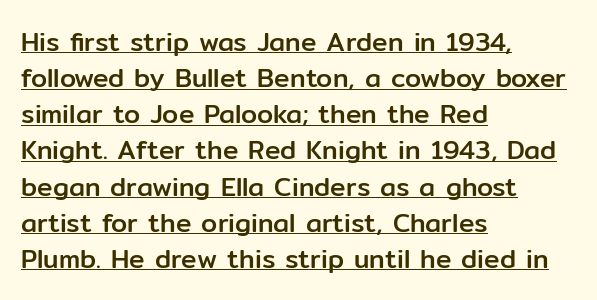
Q: Is the text italic (slanted)? A: No, it is upright.
Q: Is the text underlined? A: Yes.
Q: How is the paragraph aligned? A: Left-aligned.
Q: Is the spacing between letters normal or unusually wide? A: Normal.
Q: Is the spacing between lines tight, normal or loose? A: Normal.
